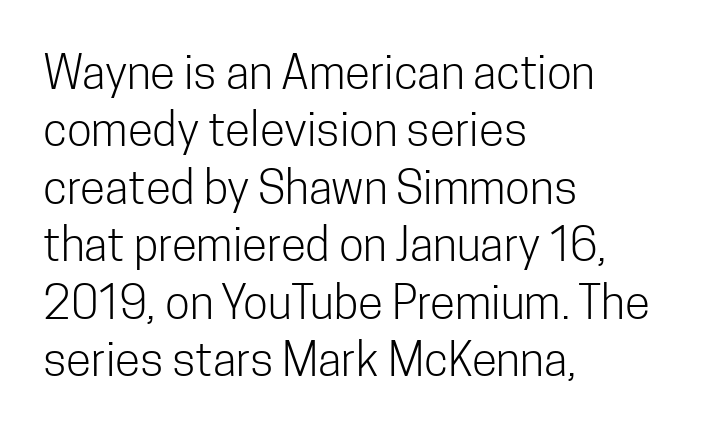
{"serif": "no", "italic": "no", "bold": "no", "weight": "light", "width": "condensed", "stroke_contrast": "low", "x_height": "medium", "monospaced": "no", "underline": "no", "align": "left", "line_spacing": "normal", "line_spacing_ratio": 1.25, "letter_spacing": "normal", "letter_spacing_em": 0.0, "glyph_px": 46}
